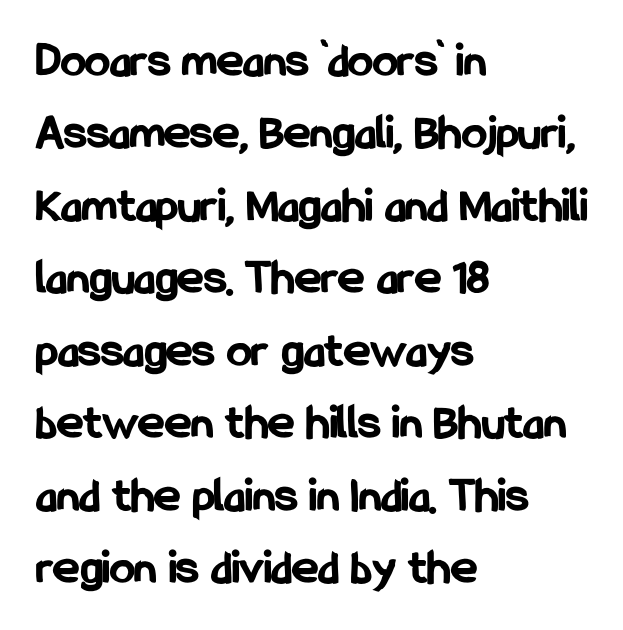
The image shows 50 px bold, condensed sans-serif type, upright; set left-aligned, normal line spacing (1.45x), normal letter spacing, not underlined; low stroke contrast and a medium x-height.
